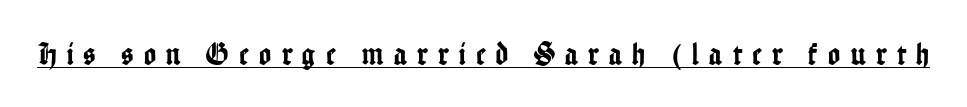
Q: Is the text italic (slanted)? A: No, it is upright.
Q: Is the typeface a serif or a sans-serif typeface? A: Sans-serif.
Q: Is the text underlined? A: Yes.
Q: Is the spacing between letters normal or unusually wide? A: Unusually wide.
Q: Width (condensed, normal, or wide)? A: Condensed.
Q: Stroke contrast? A: Low.
Q: x-height? A: Medium.
Q: Monospaced? A: No.
